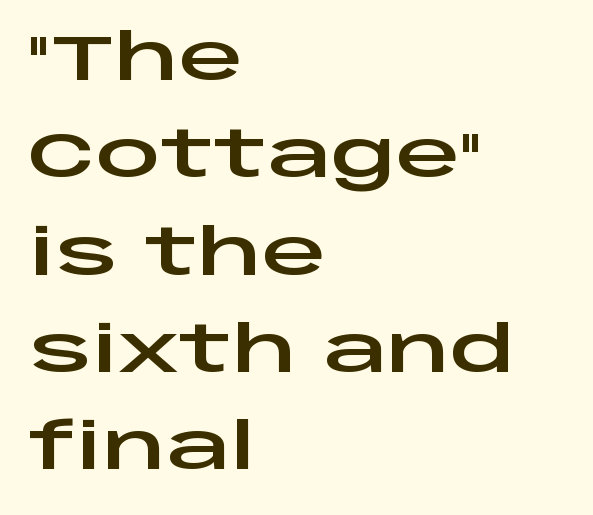
{"serif": "no", "italic": "no", "width": "wide", "stroke_contrast": "low", "x_height": "large", "monospaced": "no", "underline": "no", "align": "left", "line_spacing": "normal", "line_spacing_ratio": 1.52, "letter_spacing": "normal", "letter_spacing_em": 0.0, "glyph_px": 64}
